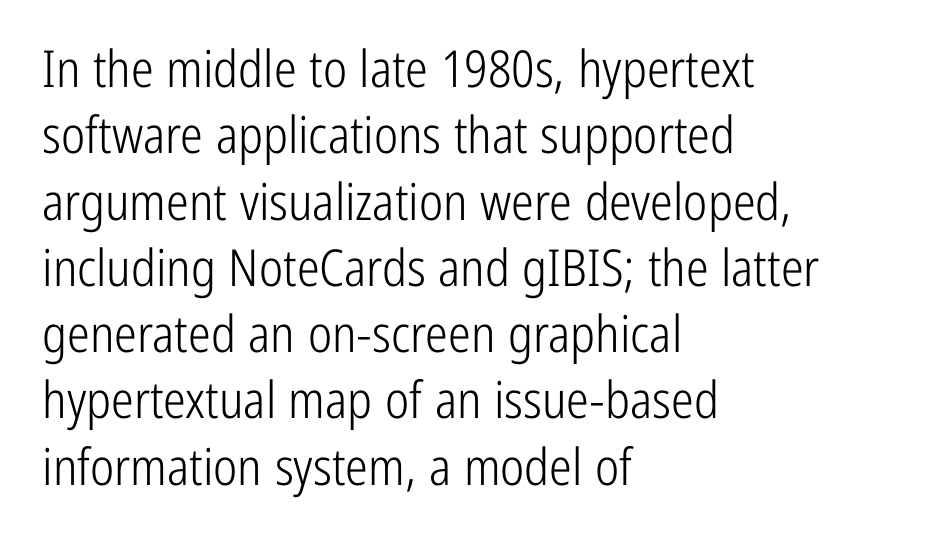
Q: Is the text bold? A: No.
Q: Is the text italic (slanted)? A: No, it is upright.
Q: Is the typeface a serif or a sans-serif typeface? A: Sans-serif.
Q: Is the text underlined? A: No.
Q: How is the paragraph aligned? A: Left-aligned.
Q: Is the spacing between letters normal or unusually wide? A: Normal.
Q: Is the spacing between lines tight, normal or loose? A: Normal.
Q: Width (condensed, normal, or wide)? A: Condensed.
Q: Stroke contrast? A: Low.
Q: x-height? A: Medium.
Q: Monospaced? A: No.
